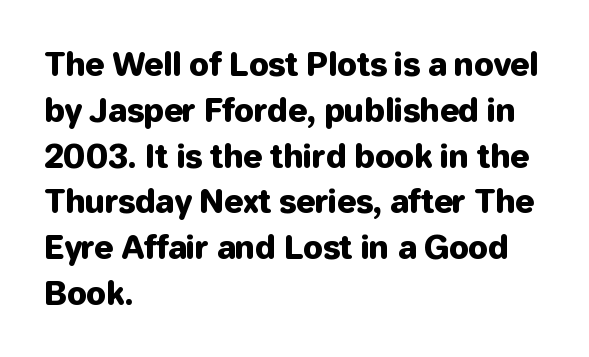
{"serif": "no", "italic": "no", "width": "normal", "stroke_contrast": "low", "x_height": "medium", "monospaced": "no", "underline": "no", "align": "left", "line_spacing": "normal", "line_spacing_ratio": 1.43, "letter_spacing": "normal", "letter_spacing_em": 0.0, "glyph_px": 32}
